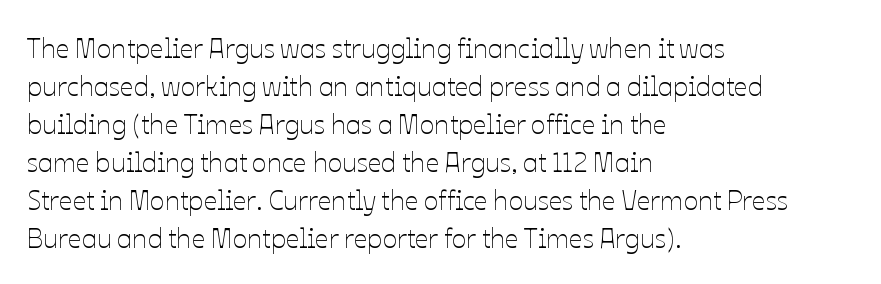
{"italic": "no", "bold": "no", "underline": "no", "align": "left", "line_spacing": "normal", "line_spacing_ratio": 1.41, "letter_spacing": "normal", "letter_spacing_em": 0.0, "glyph_px": 27}
